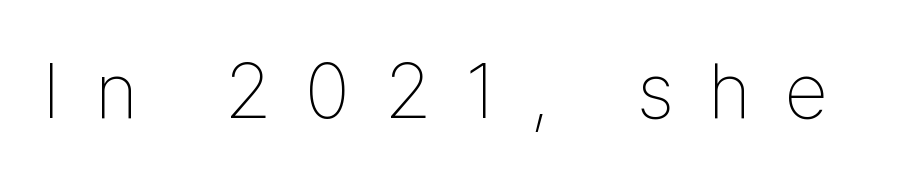
The image shows 78 px thin, condensed sans-serif type, upright; set unusually wide letter spacing (+0.45 em), not underlined; low stroke contrast and a medium x-height.
